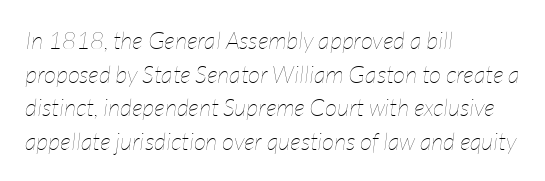
The gap between lines stays unmarked. No heavy texture on the line: the type isn't bold. Is the letter spacing exaggerated? No — it looks like the ordinary default. This sample is left-justified, so line endings fall wherever the words run out.
